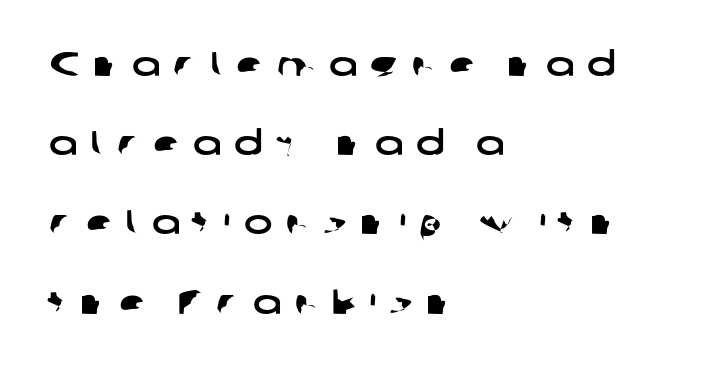
{"serif": "no", "width": "wide", "stroke_contrast": "low", "x_height": "medium", "monospaced": "no", "underline": "no", "align": "left", "line_spacing": "loose", "line_spacing_ratio": 2.33, "letter_spacing": "wide", "letter_spacing_em": 0.38, "glyph_px": 34}
